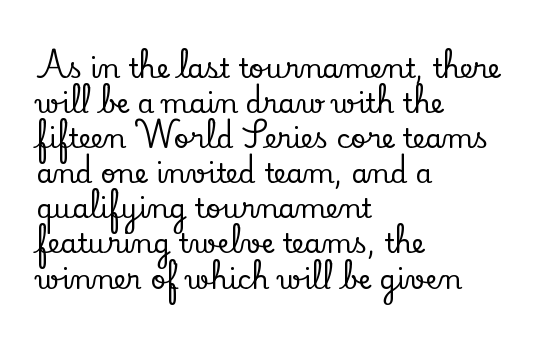
The image shows 27 px text type, upright; set left-aligned, normal line spacing (1.3x), normal letter spacing, not underlined.
